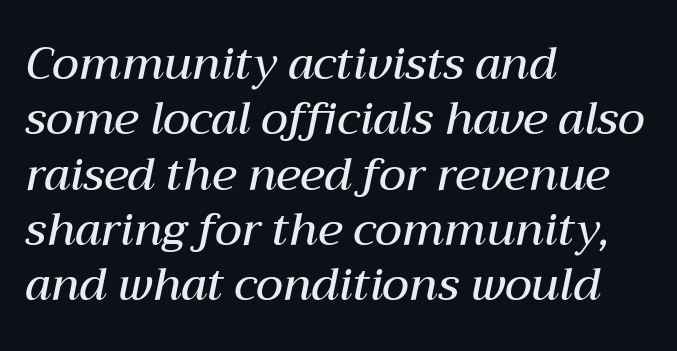
The image shows 45 px semibold type, italic (leaning right); set left-aligned, line spacing 1.23x, normal letter spacing, not underlined; medium stroke contrast and a medium x-height.
